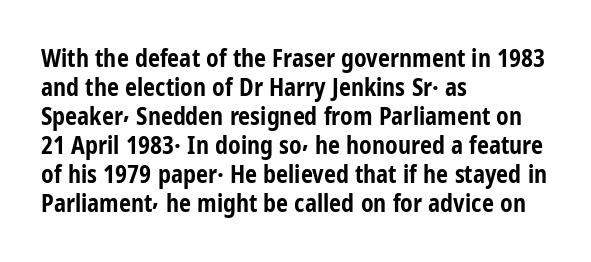
The image shows 24 px bold type, upright; set left-aligned, line spacing 1.21x, normal letter spacing, not underlined.
